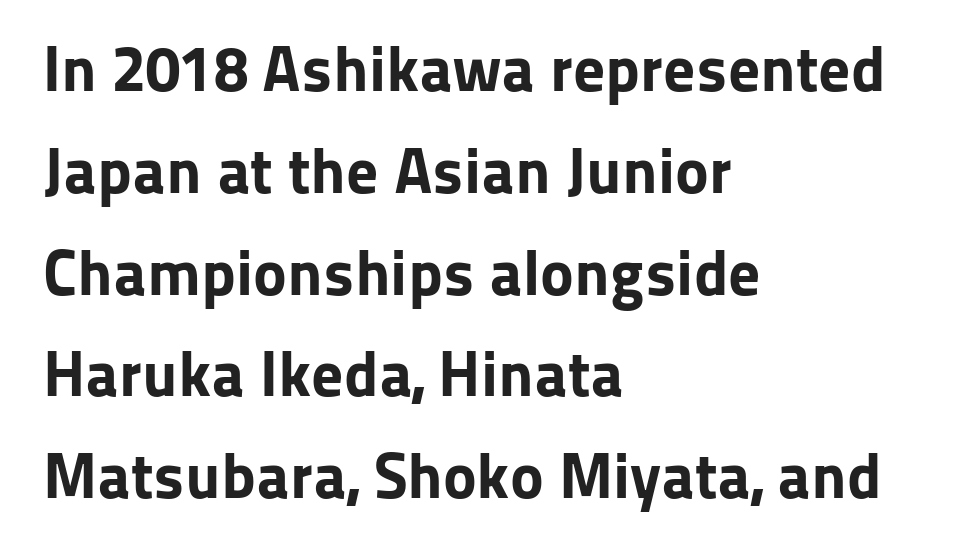
A student would call this left alignment; a typographer would say flush left, rag right. Successive baselines arrive at the customary interval. These lines carry a lot of weight — the face is fully bold. Is this a sans? Yes — the strokes have no serifs.
